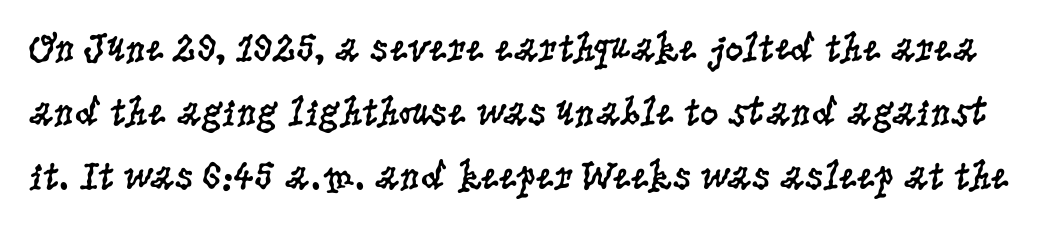
Proportional: the letters do not fall into vertical columns. Normally led — the rows are evenly, conventionally spaced. Tracking here is standard; glyphs follow each other at the usual distance. Stems here are at most as thick as an everyday book face.
